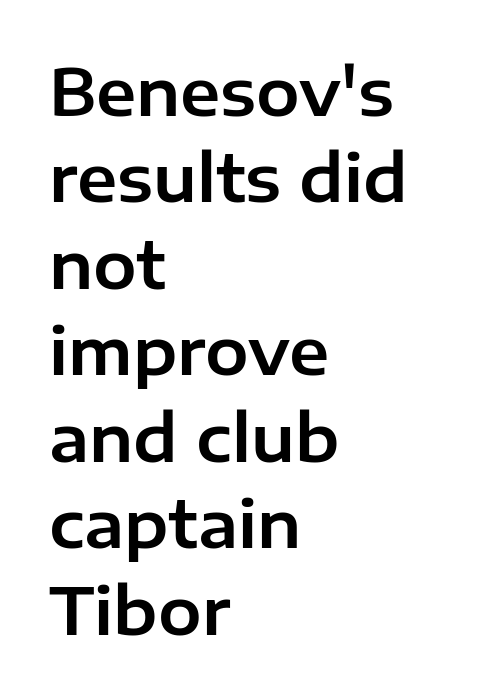
These lines are rendered in a variable-pitch font. Is the block centered? No — it sits flush against the left margin. Line spacing here is normal. Typographically, this falls in the sans-serif category. The rendering keeps characters at their native spacing. The specimen reads as upright at a glance.
